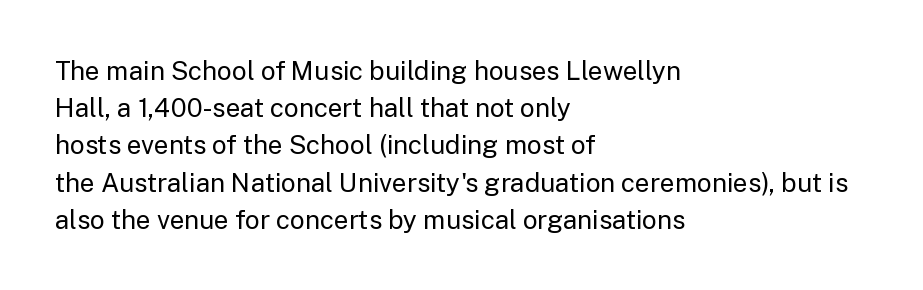
The image shows 26 px text type, upright; set left-aligned, normal line spacing (1.43x), normal letter spacing, not underlined.
